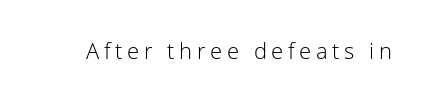
Q: Is the text bold? A: No.
Q: Is the text italic (slanted)? A: No, it is upright.
Q: Is the text underlined? A: No.
Q: Is the spacing between letters normal or unusually wide? A: Unusually wide.
